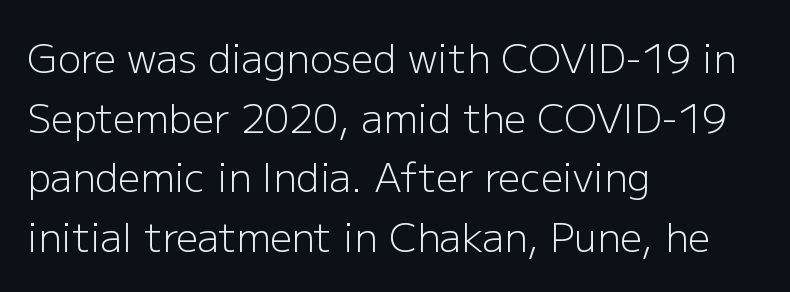
{"serif": "no", "italic": "no", "bold": "no", "weight": "light", "width": "normal", "stroke_contrast": "low", "x_height": "medium", "monospaced": "no", "underline": "no", "align": "left", "line_spacing": "normal", "line_spacing_ratio": 1.53, "letter_spacing": "normal", "letter_spacing_em": 0.0, "glyph_px": 39}
